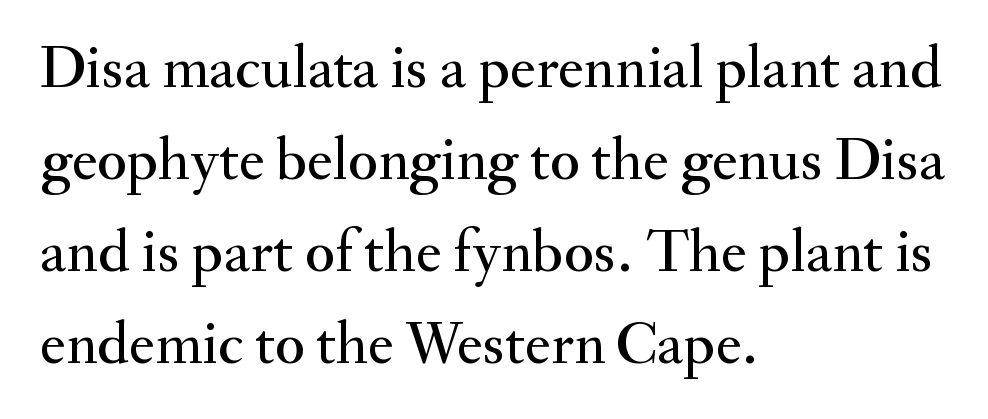
Q: Is the text italic (slanted)? A: No, it is upright.
Q: Is the typeface a serif or a sans-serif typeface? A: Serif.
Q: Is the text underlined? A: No.
Q: How is the paragraph aligned? A: Left-aligned.
Q: Is the spacing between letters normal or unusually wide? A: Normal.
Q: Is the spacing between lines tight, normal or loose? A: Normal.
Q: Width (condensed, normal, or wide)? A: Normal.
Q: Stroke contrast? A: Medium.
Q: x-height? A: Small.
Q: Monospaced? A: No.
